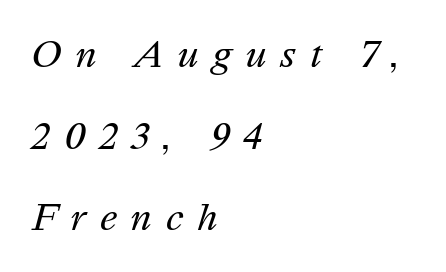
Q: Is the text bold? A: No.
Q: Is the text italic (slanted)? A: Yes, it leans right by about 16 degrees.
Q: Is the text underlined? A: No.
Q: How is the paragraph aligned? A: Left-aligned.
Q: Is the spacing between letters normal or unusually wide? A: Unusually wide.
Q: Is the spacing between lines tight, normal or loose? A: Loose.
Q: Width (condensed, normal, or wide)? A: Normal.
Q: Stroke contrast? A: Medium.
Q: x-height? A: Medium.
Q: Monospaced? A: No.
